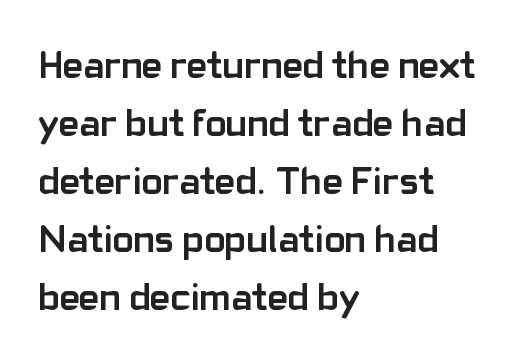
{"serif": "no", "italic": "no", "bold": "yes", "weight": "semibold", "width": "normal", "stroke_contrast": "low", "x_height": "medium", "monospaced": "no", "underline": "no", "align": "left", "line_spacing": "normal", "line_spacing_ratio": 1.49, "letter_spacing": "normal", "letter_spacing_em": 0.0, "glyph_px": 39}
